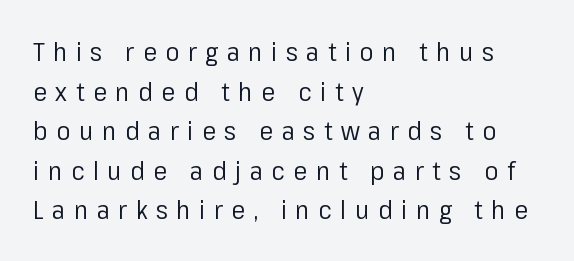
Q: Is the text bold? A: No.
Q: Is the text italic (slanted)? A: No, it is upright.
Q: Is the text underlined? A: No.
Q: How is the paragraph aligned? A: Left-aligned.
Q: Is the spacing between letters normal or unusually wide? A: Unusually wide.
Q: Is the spacing between lines tight, normal or loose? A: Normal.
